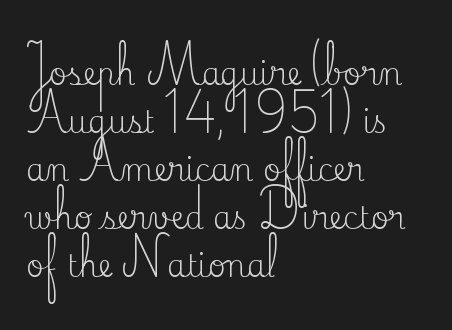
Q: Is the text bold? A: No.
Q: Is the text italic (slanted)? A: No, it is upright.
Q: Is the typeface a serif or a sans-serif typeface? A: Serif.
Q: Is the text underlined? A: No.
Q: How is the paragraph aligned? A: Left-aligned.
Q: Is the spacing between letters normal or unusually wide? A: Normal.
Q: Is the spacing between lines tight, normal or loose? A: Normal.
Q: Width (condensed, normal, or wide)? A: Normal.
Q: Stroke contrast? A: Medium.
Q: x-height? A: Small.
Q: Monospaced? A: No.
